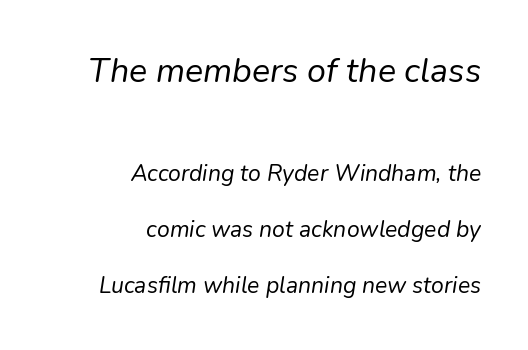
The image shows 34 px regular-weight type, italic (leaning right); set right-aligned, loose line spacing (2.44x), normal letter spacing, not underlined; the first (top) block is 1.48x larger; low stroke contrast and a medium x-height.
